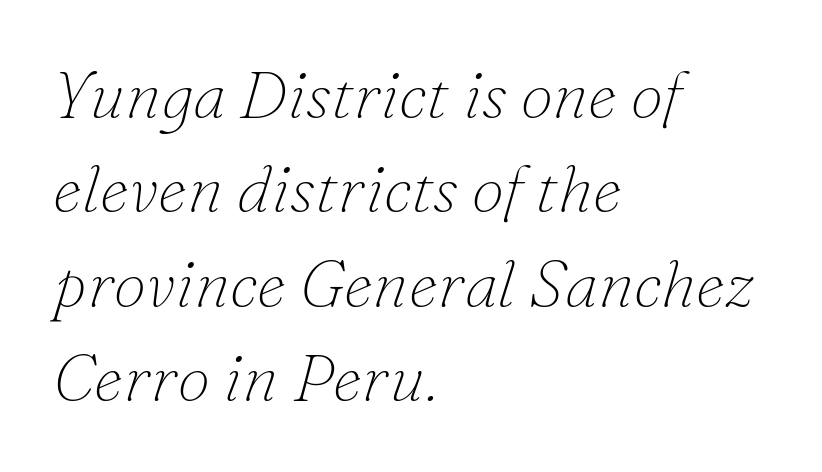
{"serif": "yes", "italic": "yes", "lean": "right", "slant_degrees": 16, "bold": "no", "weight": "thin", "width": "normal", "stroke_contrast": "low", "x_height": "small", "monospaced": "no", "underline": "no", "align": "left", "line_spacing": "normal", "line_spacing_ratio": 1.43, "letter_spacing": "normal", "letter_spacing_em": 0.0, "glyph_px": 66}
